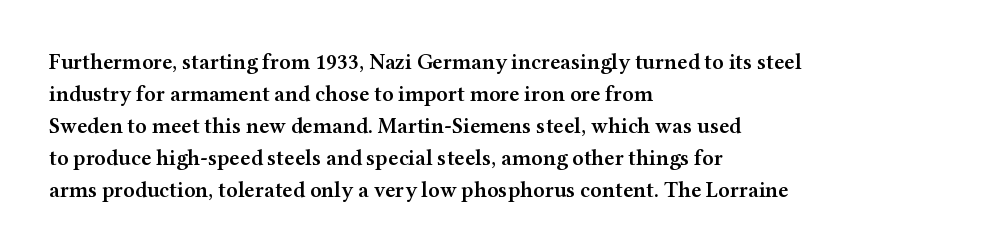
The image shows 22 px text type, upright; set left-aligned, normal line spacing (1.45x), normal letter spacing, not underlined.
